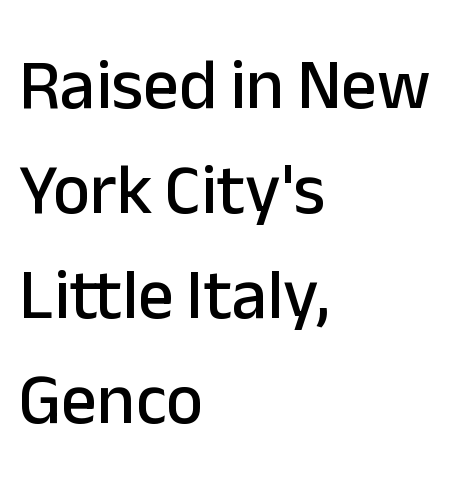
The font's upright variant was chosen for this text. You could not count columns in this text — the font is proportionally spaced. This block has exactly the height ordinary leading produces. Regarding serifs, this sample does without them. You could call the tracking neutral — neither tight nor loose. Layout note: lines flush left.
